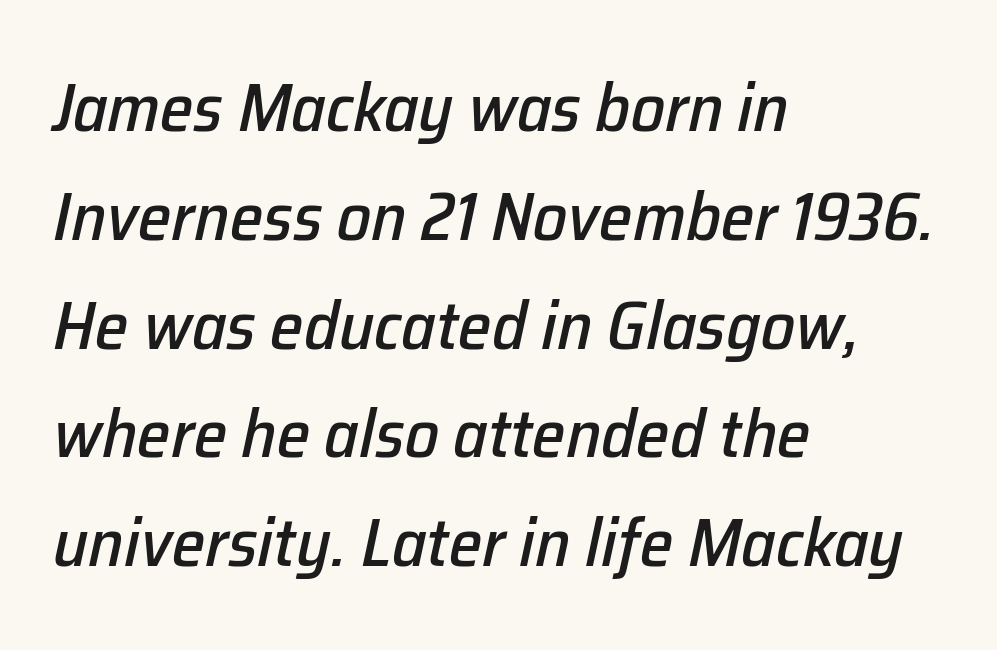
The image shows 68 px text type, italic (leaning right); set left-aligned, normal line spacing (1.6x), normal letter spacing, not underlined; low stroke contrast and a medium x-height.
